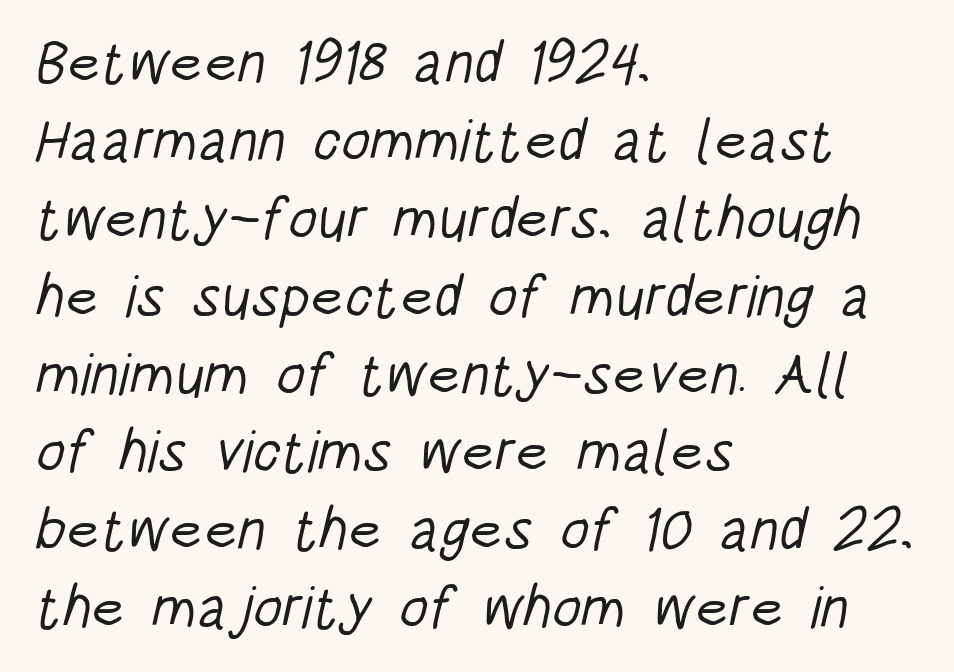
The image shows 59 px light, condensed sans-serif type; set left-aligned, normal line spacing (1.32x), normal letter spacing, not underlined; low stroke contrast and a large x-height.
